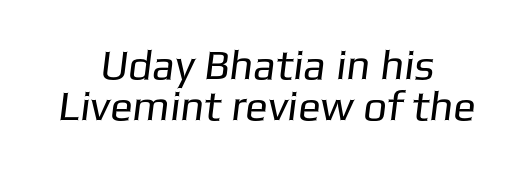
{"serif": "no", "bold": "no", "weight": "regular", "width": "normal", "stroke_contrast": "low", "x_height": "medium", "monospaced": "no", "underline": "no", "align": "center", "line_spacing": "tight", "line_spacing_ratio": 0.97, "letter_spacing": "normal", "letter_spacing_em": 0.0, "glyph_px": 42}
